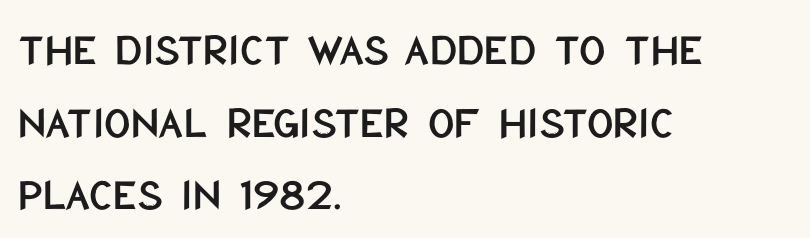
The image shows 46 px condensed sans-serif type, upright; set left-aligned, normal line spacing (1.58x), normal letter spacing, not underlined; low stroke contrast and a large x-height.
